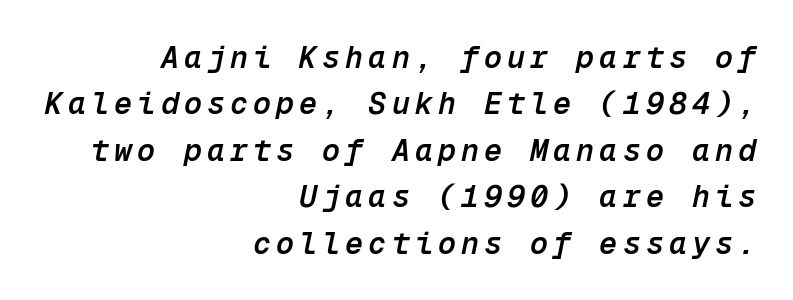
The image shows 30 px semibold type, italic (leaning right), monospaced; set right-aligned, normal line spacing (1.55x), not underlined; low stroke contrast and a medium x-height.
